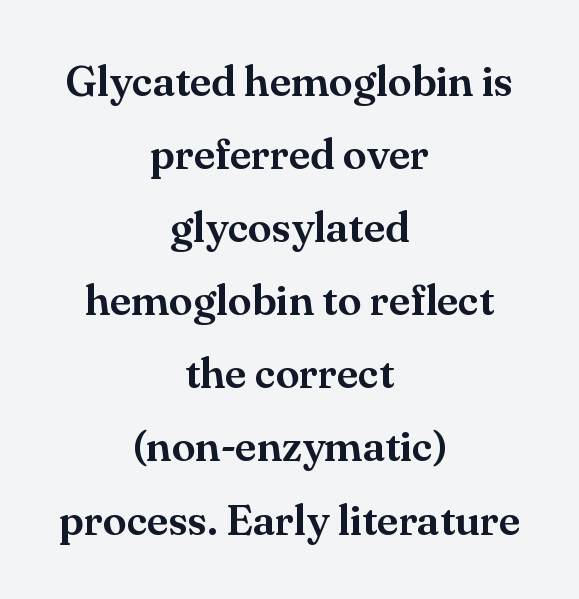
{"serif": "yes", "italic": "no", "width": "normal", "stroke_contrast": "medium", "x_height": "small", "monospaced": "no", "underline": "no", "align": "center", "line_spacing": "normal", "line_spacing_ratio": 1.7, "letter_spacing": "normal", "letter_spacing_em": 0.0, "glyph_px": 43}
